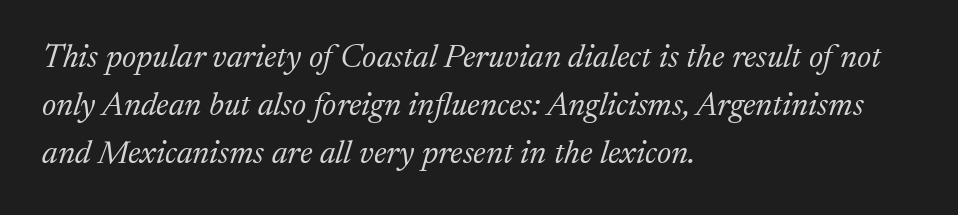
Q: Is the text bold? A: No.
Q: Is the text italic (slanted)? A: Yes, it leans right by about 17 degrees.
Q: Is the typeface a serif or a sans-serif typeface? A: Serif.
Q: Is the text underlined? A: No.
Q: How is the paragraph aligned? A: Left-aligned.
Q: Is the spacing between letters normal or unusually wide? A: Normal.
Q: Is the spacing between lines tight, normal or loose? A: Normal.
Q: Width (condensed, normal, or wide)? A: Normal.
Q: Stroke contrast? A: Medium.
Q: x-height? A: Medium.
Q: Monospaced? A: No.
